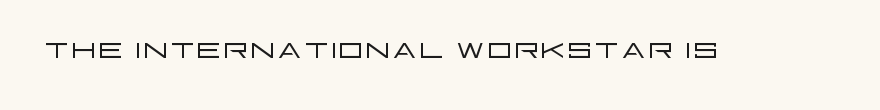
Q: Is the text bold? A: No.
Q: Is the text italic (slanted)? A: No, it is upright.
Q: Is the typeface a serif or a sans-serif typeface? A: Sans-serif.
Q: Is the text underlined? A: No.
Q: Is the spacing between letters normal or unusually wide? A: Normal.
Q: Width (condensed, normal, or wide)? A: Wide.
Q: Stroke contrast? A: Low.
Q: x-height? A: Large.
Q: Monospaced? A: No.
